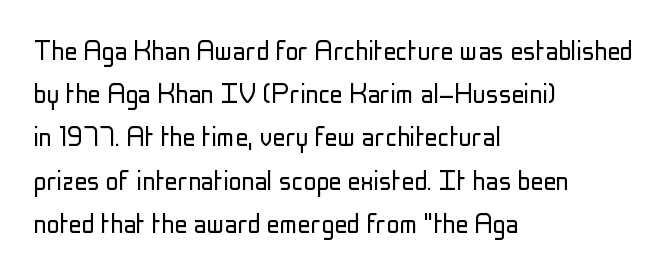
{"serif": "no", "italic": "no", "bold": "no", "weight": "light", "width": "condensed", "stroke_contrast": "low", "x_height": "medium", "monospaced": "no", "underline": "no", "align": "left", "line_spacing": "normal", "line_spacing_ratio": 1.35, "letter_spacing": "normal", "letter_spacing_em": 0.0, "glyph_px": 32}
